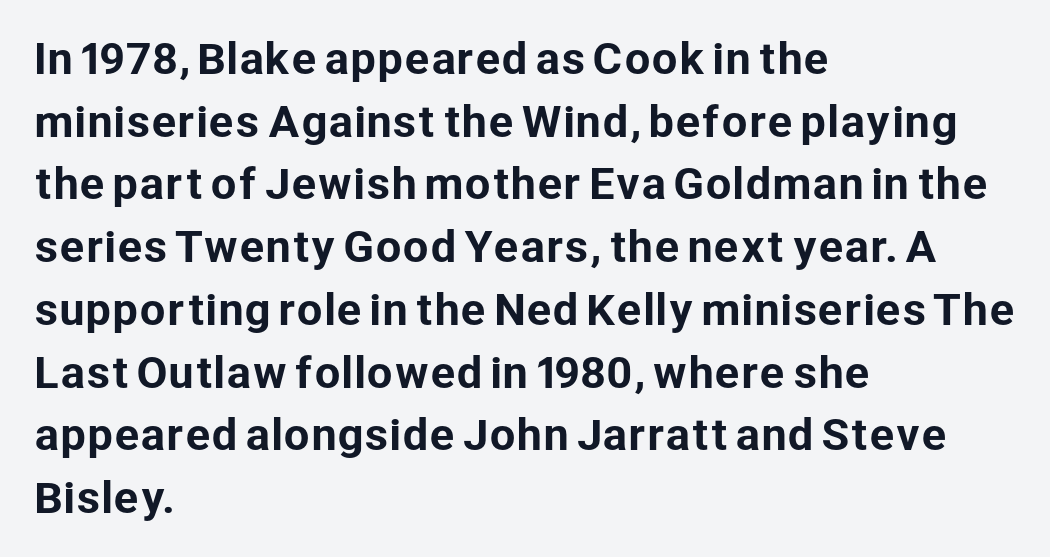
Is the block centered? No — it sits flush against the left margin. A typesetter would call this proportional, since set widths differ per character. This rendering leaves character spacing at its baseline value. Has an underline been added? It has not. Note: no serifs on the glyphs. Is there much room between lines? A standard amount, neither cramped nor airy.
